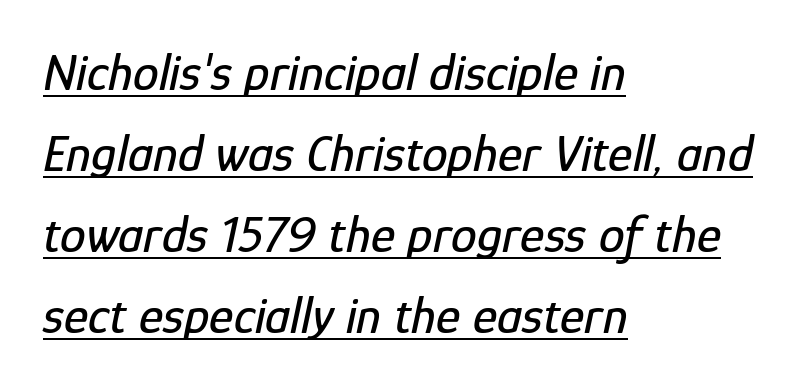
Q: Is the text italic (slanted)? A: Yes, it leans right by about 12 degrees.
Q: Is the text underlined? A: Yes.
Q: How is the paragraph aligned? A: Left-aligned.
Q: Is the spacing between letters normal or unusually wide? A: Normal.
Q: Is the spacing between lines tight, normal or loose? A: Normal.
Q: Width (condensed, normal, or wide)? A: Condensed.
Q: Stroke contrast? A: Low.
Q: x-height? A: Medium.
Q: Monospaced? A: No.
